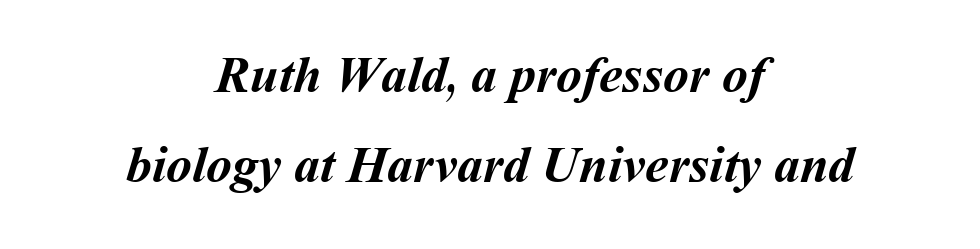
Q: Is the text bold? A: Yes.
Q: Is the text underlined? A: No.
Q: How is the paragraph aligned? A: Centered.
Q: Is the spacing between letters normal or unusually wide? A: Normal.
Q: Width (condensed, normal, or wide)? A: Normal.
Q: Stroke contrast? A: Medium.
Q: x-height? A: Medium.
Q: Monospaced? A: No.
